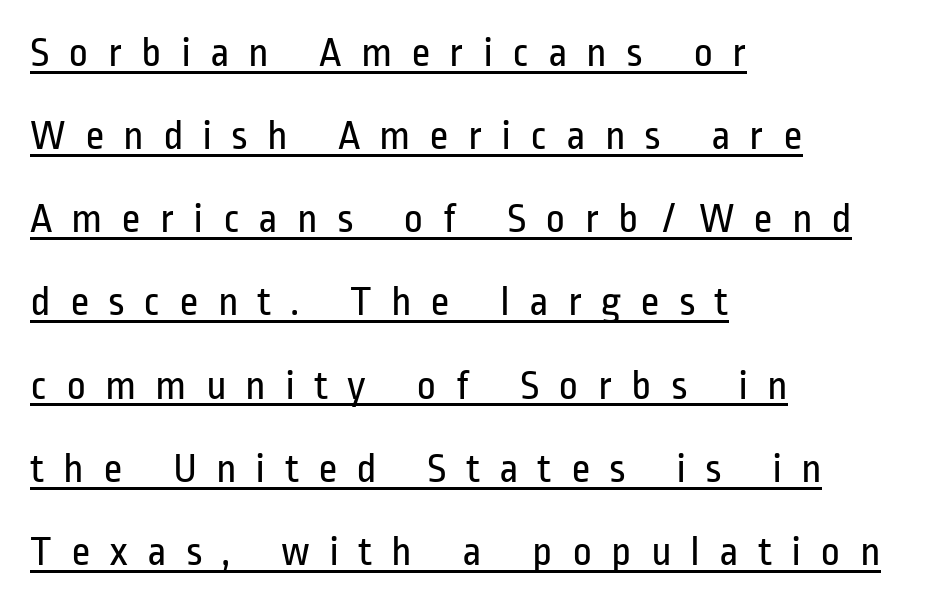
These glyphs show unthickened strokes, regular width or finer. The tracking jumps out immediately: characters are airy and widely separated. Grotesque or geometric, the face here clearly has no serifs. The compositor pushed each line to the left boundary.
